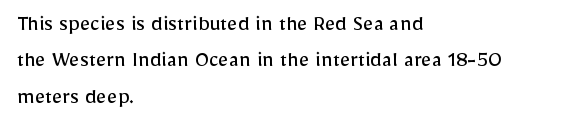
Q: Is the text bold? A: No.
Q: Is the text italic (slanted)? A: No, it is upright.
Q: Is the text underlined? A: No.
Q: How is the paragraph aligned? A: Left-aligned.
Q: Is the spacing between letters normal or unusually wide? A: Normal.
Q: Is the spacing between lines tight, normal or loose? A: Normal.
